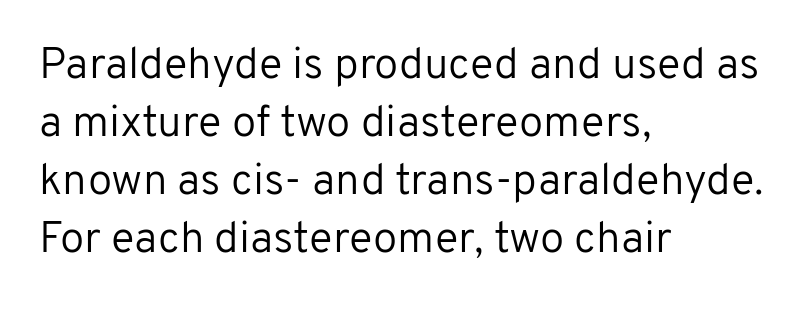
Q: Is the text bold? A: No.
Q: Is the text italic (slanted)? A: No, it is upright.
Q: Is the typeface a serif or a sans-serif typeface? A: Sans-serif.
Q: Is the text underlined? A: No.
Q: How is the paragraph aligned? A: Left-aligned.
Q: Is the spacing between letters normal or unusually wide? A: Normal.
Q: Is the spacing between lines tight, normal or loose? A: Normal.
Q: Width (condensed, normal, or wide)? A: Normal.
Q: Stroke contrast? A: Low.
Q: x-height? A: Medium.
Q: Monospaced? A: No.
